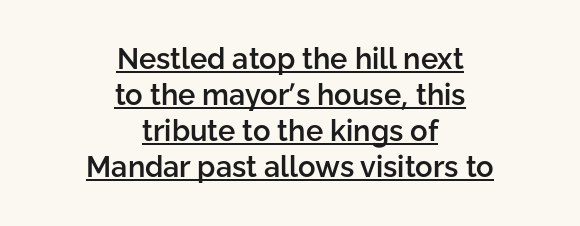
Q: Is the text bold? A: Semi-bold.
Q: Is the text italic (slanted)? A: No, it is upright.
Q: Is the typeface a serif or a sans-serif typeface? A: Sans-serif.
Q: Is the text underlined? A: Yes.
Q: How is the paragraph aligned? A: Centered.
Q: Is the spacing between letters normal or unusually wide? A: Normal.
Q: Width (condensed, normal, or wide)? A: Normal.
Q: Stroke contrast? A: Low.
Q: x-height? A: Medium.
Q: Monospaced? A: No.
